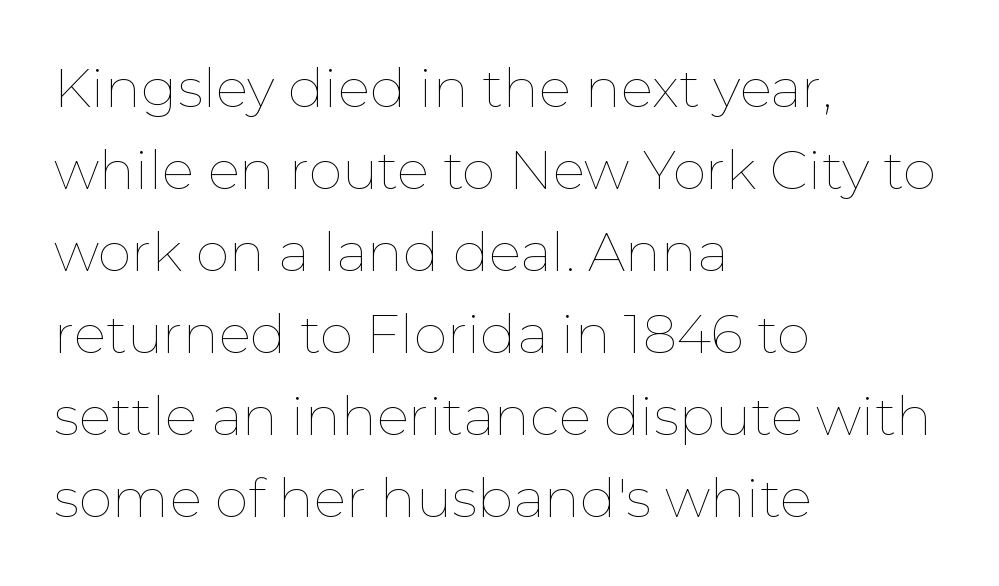
{"italic": "no", "bold": "no", "weight": "thin", "width": "normal", "stroke_contrast": "low", "x_height": "medium", "monospaced": "no", "underline": "no", "align": "left", "line_spacing": "normal", "line_spacing_ratio": 1.52, "letter_spacing": "normal", "letter_spacing_em": 0.0, "glyph_px": 54}
